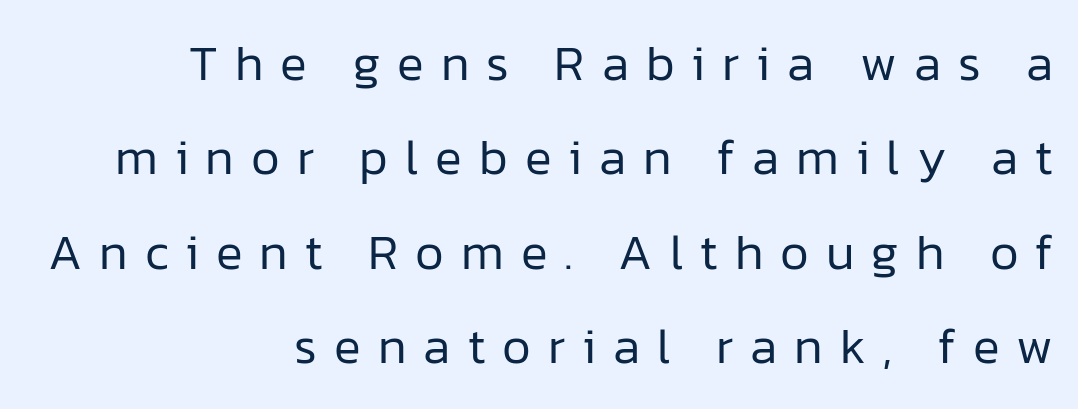
{"serif": "no", "italic": "no", "bold": "no", "weight": "regular", "width": "normal", "stroke_contrast": "low", "x_height": "medium", "monospaced": "no", "underline": "no", "align": "right", "line_spacing_ratio": 1.89, "letter_spacing": "wide", "letter_spacing_em": 0.34, "glyph_px": 50}
